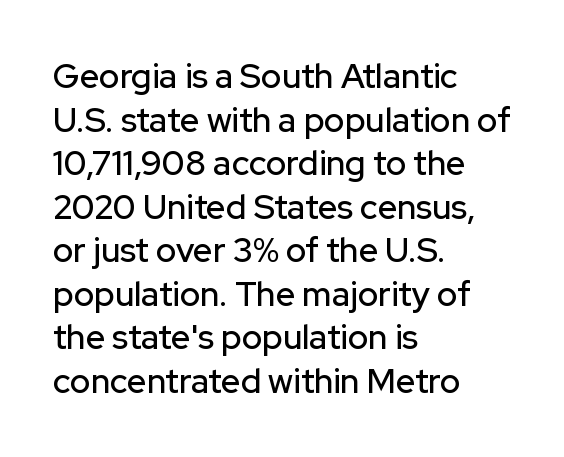
{"serif": "no", "italic": "no", "width": "normal", "stroke_contrast": "low", "x_height": "medium", "monospaced": "no", "underline": "no", "align": "left", "line_spacing": "normal", "line_spacing_ratio": 1.28, "letter_spacing": "normal", "letter_spacing_em": 0.0, "glyph_px": 34}
